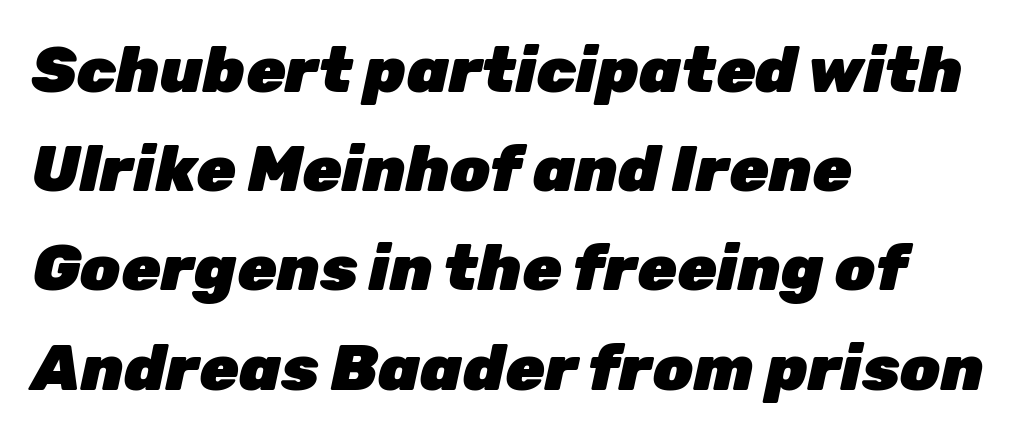
What's the leading like? Ordinary, nothing unusual. Glyph-to-glyph distance matches everyday printed text. An italicized treatment has been applied to the whole sample. In CSS terms this would be text-align: left.
